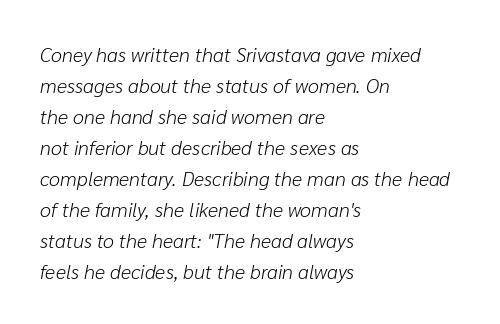
{"italic": "yes", "lean": "right", "slant_degrees": 10, "bold": "no", "underline": "no", "align": "left", "line_spacing": "normal", "line_spacing_ratio": 1.55, "letter_spacing": "normal", "letter_spacing_em": 0.0, "glyph_px": 20}
